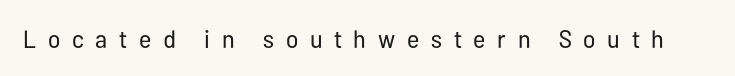
The image shows 25 px text type, upright; set unusually wide letter spacing (+0.47 em), not underlined.
